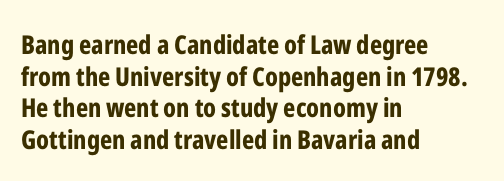
{"italic": "no", "bold": "yes", "underline": "no", "align": "left", "line_spacing_ratio": 1.22, "letter_spacing": "normal", "letter_spacing_em": 0.0, "glyph_px": 26}
